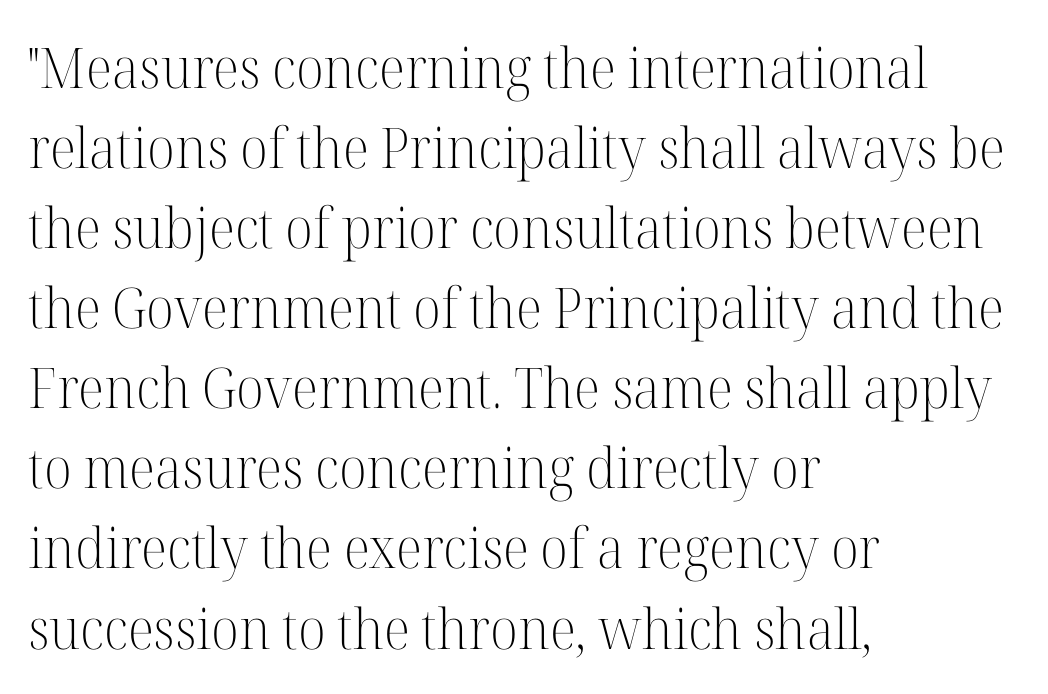
Q: Is the text bold? A: No.
Q: Is the text italic (slanted)? A: No, it is upright.
Q: Is the typeface a serif or a sans-serif typeface? A: Serif.
Q: Is the text underlined? A: No.
Q: How is the paragraph aligned? A: Left-aligned.
Q: Is the spacing between letters normal or unusually wide? A: Normal.
Q: Is the spacing between lines tight, normal or loose? A: Normal.
Q: Width (condensed, normal, or wide)? A: Normal.
Q: Stroke contrast? A: High.
Q: x-height? A: Medium.
Q: Monospaced? A: No.
